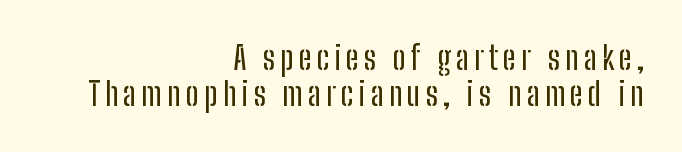
{"serif": "no", "italic": "no", "width": "condensed", "stroke_contrast": "low", "x_height": "medium", "monospaced": "no", "underline": "no", "align": "right", "line_spacing": "tight", "line_spacing_ratio": 1.13, "glyph_px": 32}
